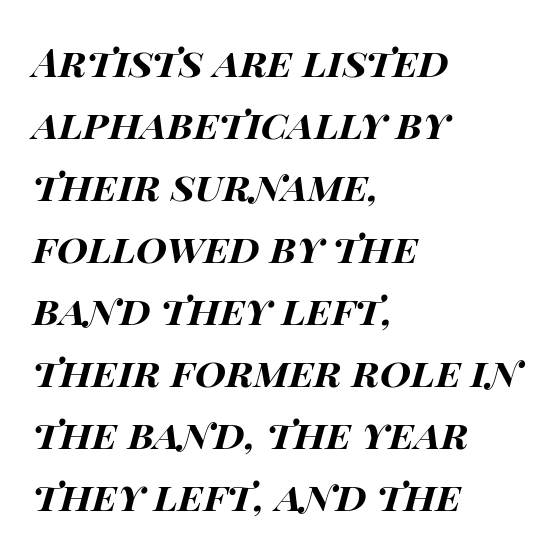
The image shows 40 px bold, wide type, italic (leaning right); set left-aligned, normal line spacing (1.55x), normal letter spacing, not underlined; high stroke contrast and a large x-height.
